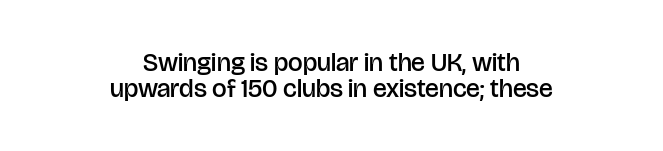
The image shows 26 px text type, upright; set centered, tight line spacing (1.0x), normal letter spacing, not underlined.
